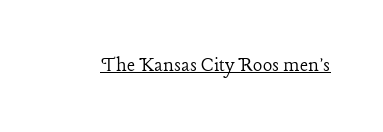
Does a line run under the words? Yes, clearly. Each word holds together tightly as a unit, with standard inter-letter gaps. When letters stand straight like this, we call the style roman or upright. Compared with a typical body face, this is equally light or lighter still.
